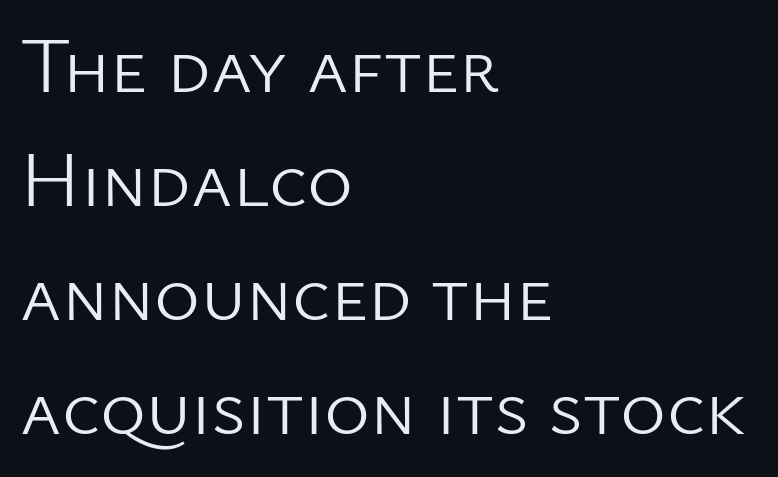
The image shows 78 px light sans-serif type, upright; set left-aligned, normal line spacing (1.46x), normal letter spacing, not underlined; low stroke contrast and a medium x-height.
